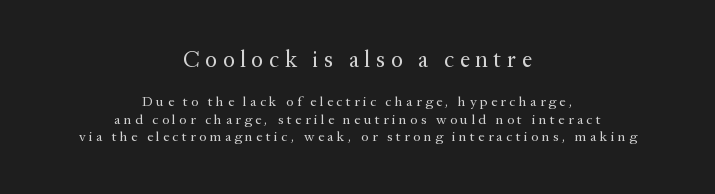
The image shows 23 px text type, upright; set centered, line spacing 1.22x, unusually wide letter spacing (+0.24 em), not underlined; the first (top) block is 1.64x larger.
